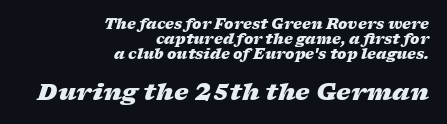
Q: Is the text bold? A: Yes.
Q: Is the text italic (slanted)? A: Yes, it leans right by about 17 degrees.
Q: Is the text underlined? A: No.
Q: How is the paragraph aligned? A: Right-aligned.
Q: Is the spacing between letters normal or unusually wide? A: Normal.
Q: Is the spacing between lines tight, normal or loose? A: Tight.
Q: Which block of text is set in a larger size, the first (top) or the second (bottom)? A: The second (bottom) one.
